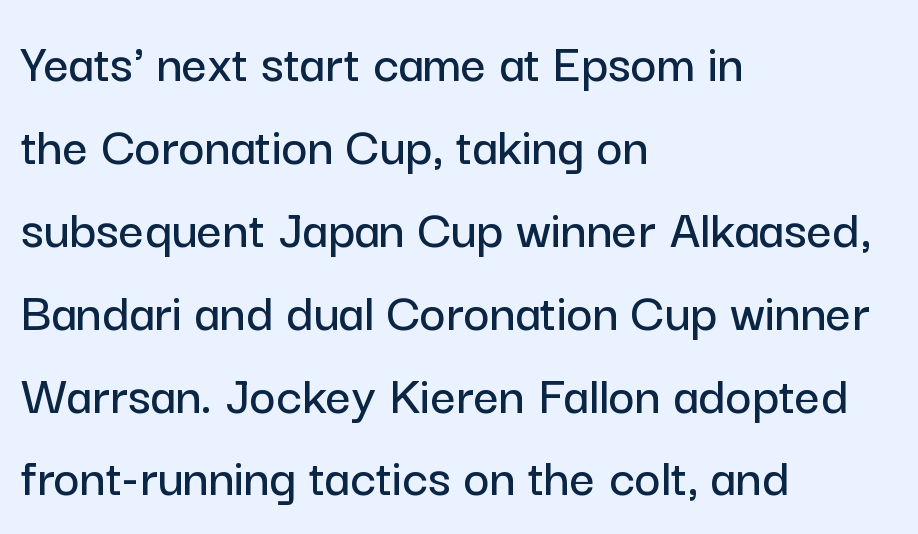
The image shows 56 px sans-serif type, upright; set left-aligned, normal line spacing (1.48x), normal letter spacing, not underlined; low stroke contrast and a medium x-height.
